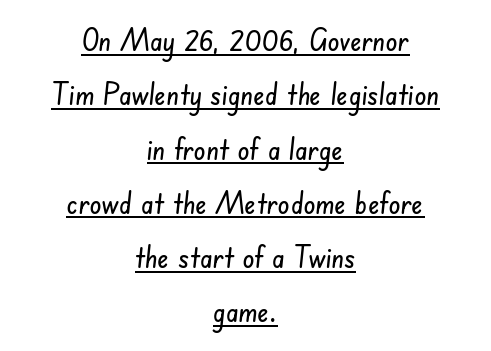
Q: Is the typeface a serif or a sans-serif typeface? A: Sans-serif.
Q: Is the text underlined? A: Yes.
Q: How is the paragraph aligned? A: Centered.
Q: Is the spacing between letters normal or unusually wide? A: Normal.
Q: Width (condensed, normal, or wide)? A: Condensed.
Q: Stroke contrast? A: Low.
Q: x-height? A: Small.
Q: Monospaced? A: No.
